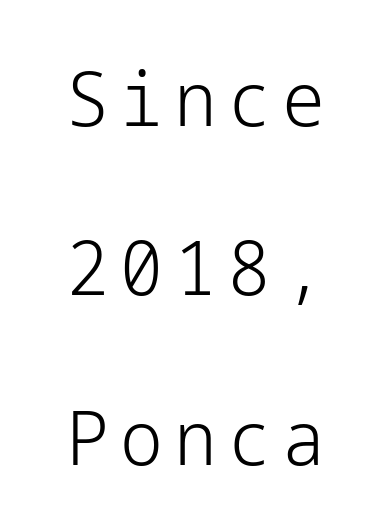
The image shows 76 px light sans-serif type, upright; set loose line spacing (2.23x), not underlined; low stroke contrast and a medium x-height.
